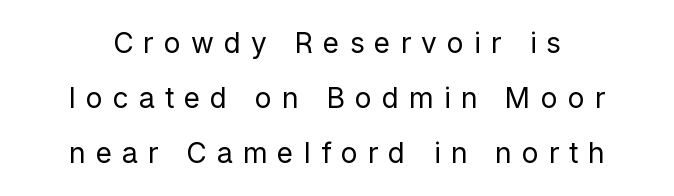
The image shows 28 px regular-weight sans-serif type, upright; set loose line spacing (1.97x), unusually wide letter spacing (+0.36 em), not underlined; low stroke contrast and a medium x-height.
